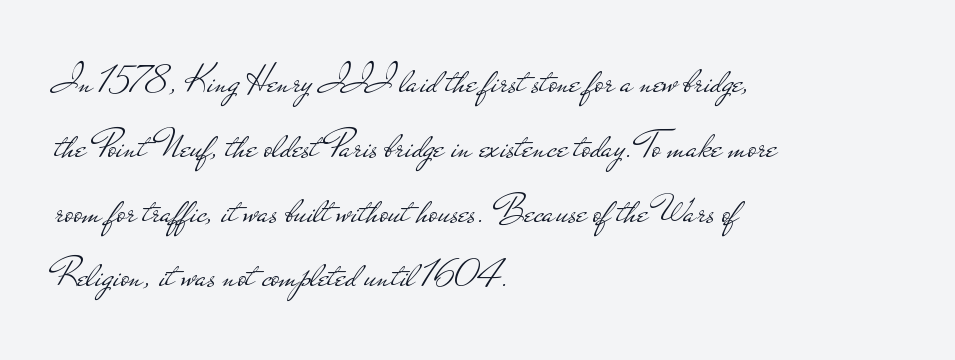
The image shows 41 px light, wide sans-serif type; set left-aligned, normal line spacing (1.58x), normal letter spacing, not underlined; low stroke contrast and a small x-height.
